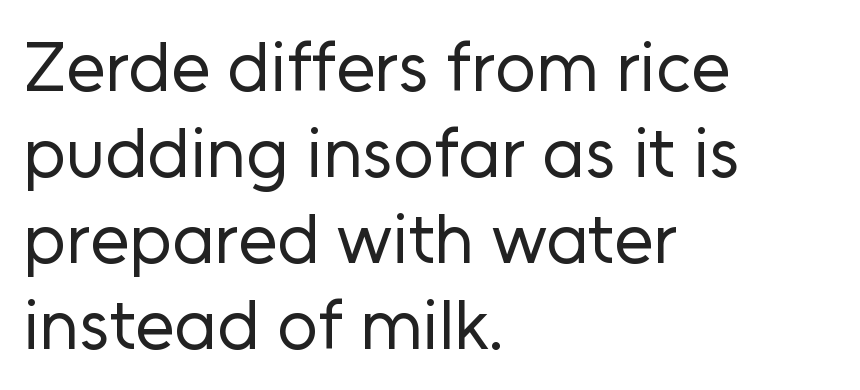
{"serif": "no", "italic": "no", "bold": "no", "weight": "regular", "width": "normal", "stroke_contrast": "low", "x_height": "medium", "monospaced": "no", "underline": "no", "align": "left", "line_spacing_ratio": 1.21, "letter_spacing": "normal", "letter_spacing_em": 0.0, "glyph_px": 71}
